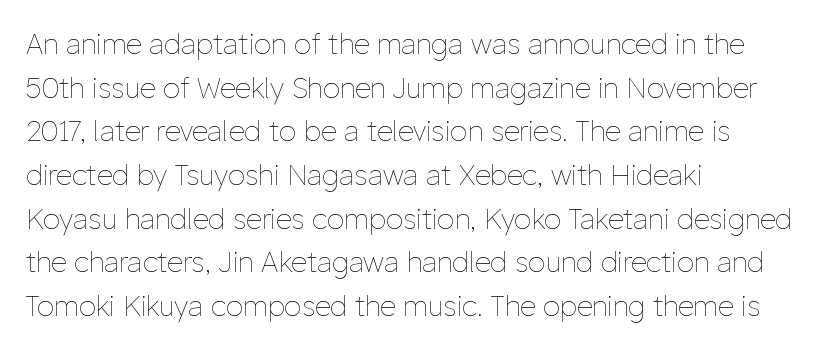
The image shows 28 px thin type, upright; set left-aligned, normal line spacing (1.56x), normal letter spacing, not underlined; low stroke contrast and a medium x-height.
